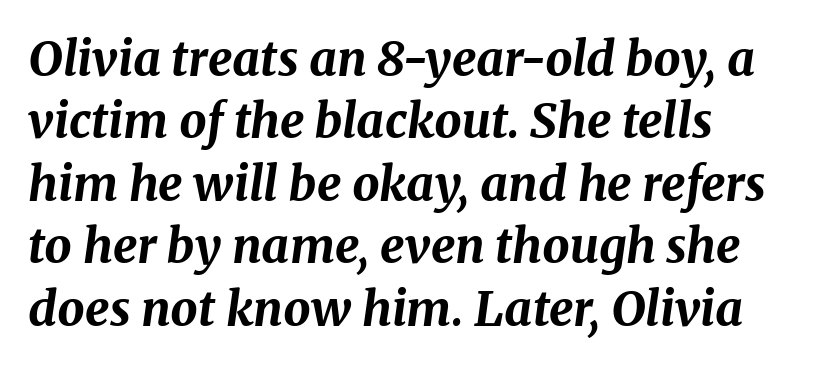
Q: Is the text bold? A: Yes.
Q: Is the text italic (slanted)? A: Yes, it leans right by about 8 degrees.
Q: Is the text underlined? A: No.
Q: How is the paragraph aligned? A: Left-aligned.
Q: Is the spacing between letters normal or unusually wide? A: Normal.
Q: Is the spacing between lines tight, normal or loose? A: Normal.
Q: Width (condensed, normal, or wide)? A: Normal.
Q: Stroke contrast? A: Medium.
Q: x-height? A: Medium.
Q: Monospaced? A: No.
